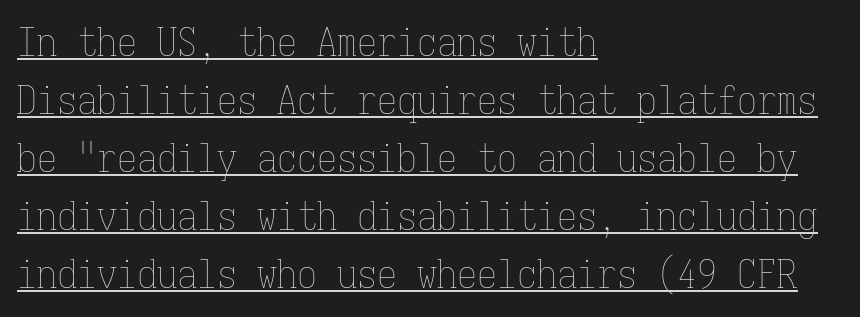
{"italic": "no", "bold": "no", "weight": "thin", "width": "condensed", "stroke_contrast": "low", "x_height": "medium", "monospaced": "yes", "underline": "yes", "align": "left", "line_spacing": "normal", "line_spacing_ratio": 1.45, "letter_spacing": "normal", "letter_spacing_em": 0.0, "glyph_px": 40}
